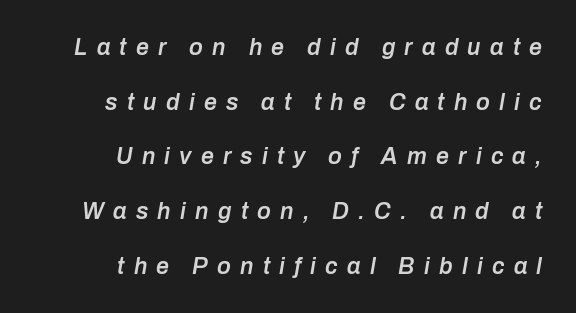
Q: Is the text bold? A: Semi-bold.
Q: Is the text italic (slanted)? A: Yes, it leans right by about 10 degrees.
Q: Is the text underlined? A: No.
Q: How is the paragraph aligned? A: Right-aligned.
Q: Is the spacing between letters normal or unusually wide? A: Unusually wide.
Q: Is the spacing between lines tight, normal or loose? A: Loose.
